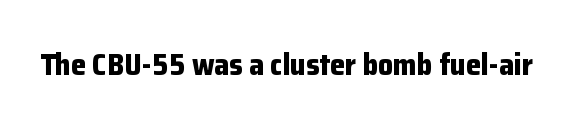
The image shows 30 px bold sans-serif type, upright; set normal letter spacing, not underlined; low stroke contrast and a medium x-height.
